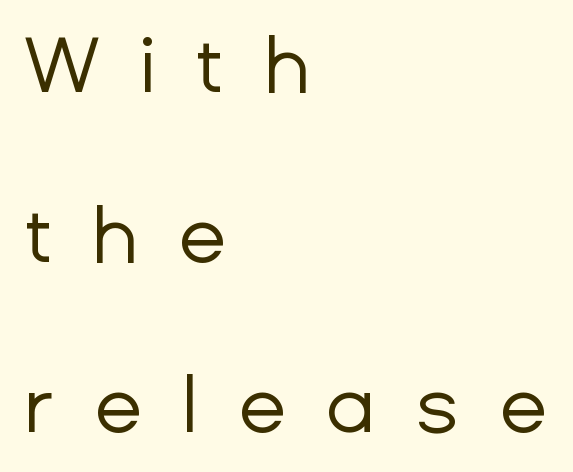
These glyphs show unthickened strokes, regular width or finer. Layout note: lines flush left. The baseline area is clear. These lines are rendered in a variable-pitch font. This is the regular roman posture of the typeface. If you measured baseline to baseline, you'd find a long distance.
